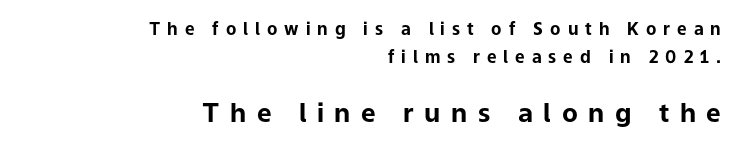
The image shows 26 px bold type, upright; set right-aligned, normal line spacing (1.67x), unusually wide letter spacing (+0.41 em), not underlined; the second (bottom) block is 1.53x larger.
